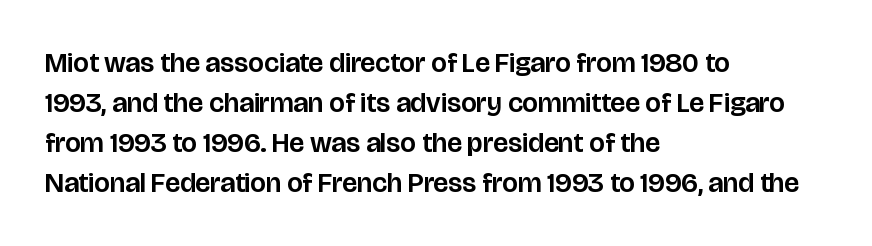
Rule under the text: the space is simply empty. All the whitespace from short lines collects on the right. The tracking reads as untouched default to a designer's eye. This is roman type, the default non-slanted kind. Here the designer chose a conventional face with non-uniform glyph widths.
